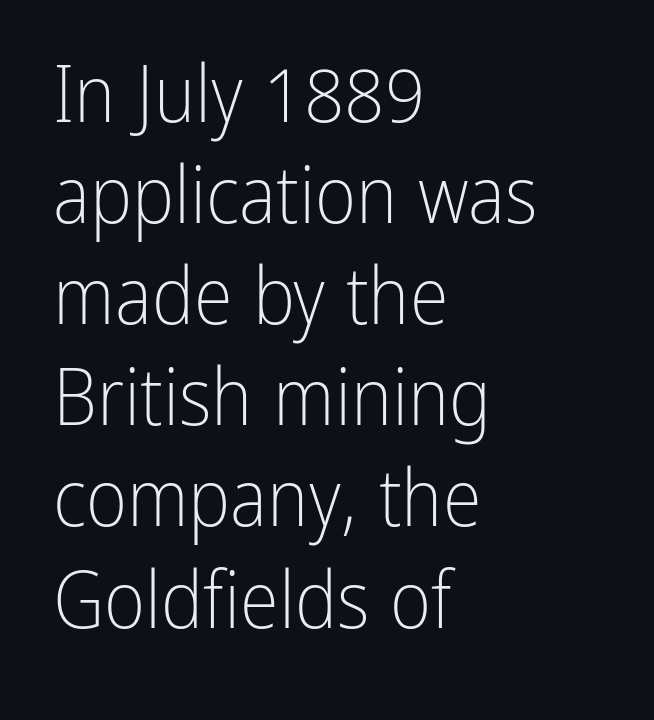
Short and long lines alike share a common starting point at left. Italic? Not at all — the glyphs are vertical. Ink coverage per letter is moderate at most. Is the letter spacing exaggerated? No — it looks like the ordinary default. Typographically, this falls in the sans-serif category. Underline: absent.
